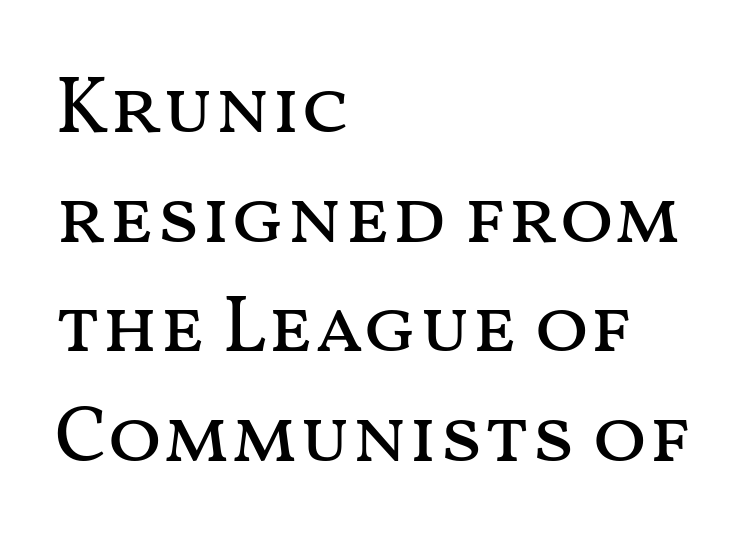
Q: Is the text bold? A: No.
Q: Is the text italic (slanted)? A: No, it is upright.
Q: Is the text underlined? A: No.
Q: How is the paragraph aligned? A: Left-aligned.
Q: Is the spacing between letters normal or unusually wide? A: Normal.
Q: Is the spacing between lines tight, normal or loose? A: Normal.
Q: Width (condensed, normal, or wide)? A: Wide.
Q: Stroke contrast? A: Medium.
Q: x-height? A: Medium.
Q: Monospaced? A: No.
